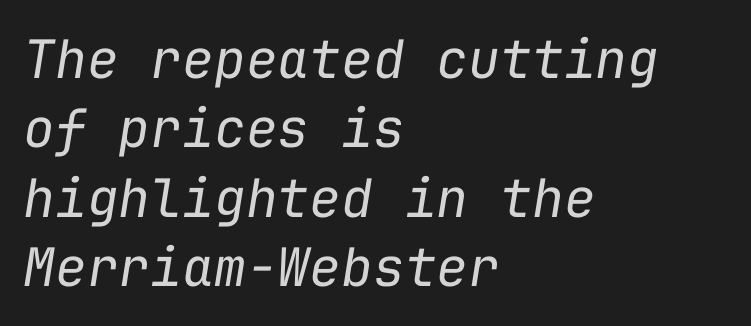
{"italic": "yes", "lean": "right", "slant_degrees": 9, "bold": "no", "weight": "regular", "width": "normal", "stroke_contrast": "low", "x_height": "medium", "monospaced": "yes", "underline": "no", "align": "left", "line_spacing": "normal", "line_spacing_ratio": 1.31, "letter_spacing": "normal", "letter_spacing_em": 0.0, "glyph_px": 53}
